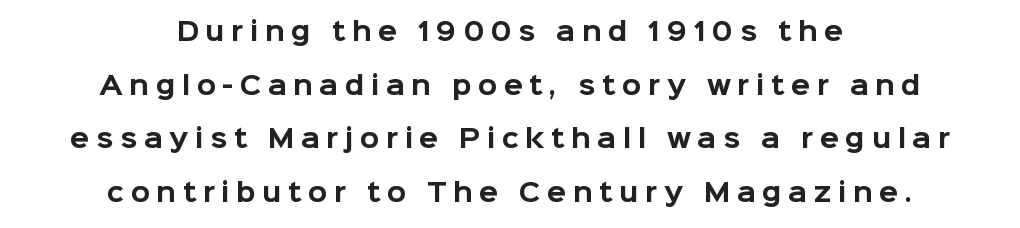
Q: Is the text bold? A: Yes.
Q: Is the text italic (slanted)? A: No, it is upright.
Q: Is the text underlined? A: No.
Q: How is the paragraph aligned? A: Centered.
Q: Is the spacing between letters normal or unusually wide? A: Unusually wide.
Q: Is the spacing between lines tight, normal or loose? A: Loose.
